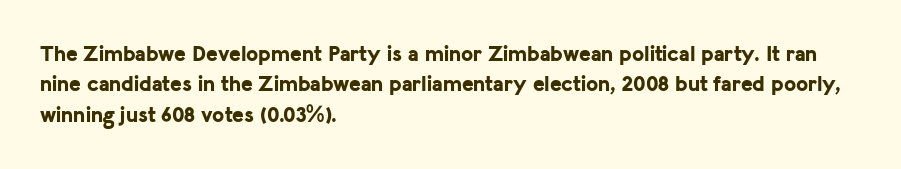
Q: Is the text bold? A: Yes.
Q: Is the text italic (slanted)? A: No, it is upright.
Q: Is the text underlined? A: No.
Q: How is the paragraph aligned? A: Left-aligned.
Q: Is the spacing between letters normal or unusually wide? A: Normal.
Q: Is the spacing between lines tight, normal or loose? A: Normal.
